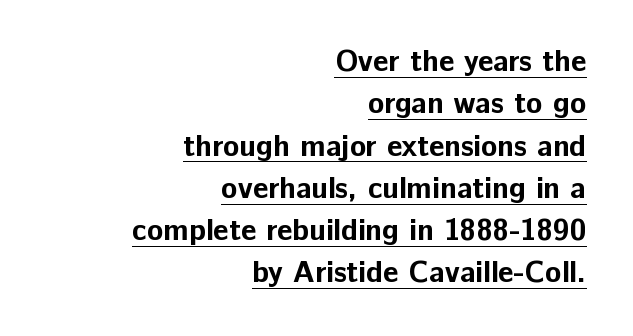
These lines were composed using upright roman letters. The face used here is rendered with its standard letterfit. Stroke terminals: plain, sans-serif. Like a heading marked for emphasis, these lines bear an underscore. Horizontal alignment here is rightward, an uncommon choice for prose. Look at the stroke-to-counter ratio: heavy, a bold.
